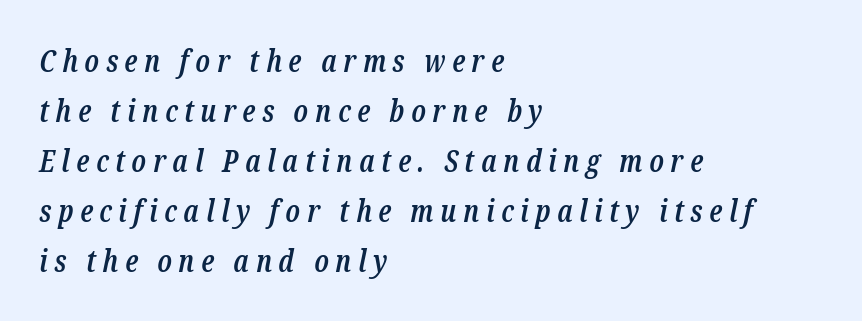
Q: Is the text bold? A: Semi-bold.
Q: Is the text italic (slanted)? A: Yes, it leans right by about 12 degrees.
Q: Is the typeface a serif or a sans-serif typeface? A: Serif.
Q: Is the text underlined? A: No.
Q: How is the paragraph aligned? A: Left-aligned.
Q: Is the spacing between letters normal or unusually wide? A: Unusually wide.
Q: Is the spacing between lines tight, normal or loose? A: Normal.
Q: Width (condensed, normal, or wide)? A: Condensed.
Q: Stroke contrast? A: Low.
Q: x-height? A: Medium.
Q: Monospaced? A: No.
